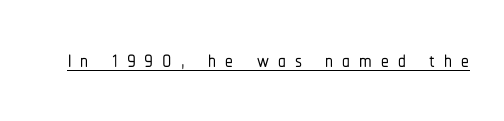
The image shows 31 px condensed sans-serif type, upright; set unusually wide letter spacing (+0.29 em), underlined; low stroke contrast and a medium x-height.
